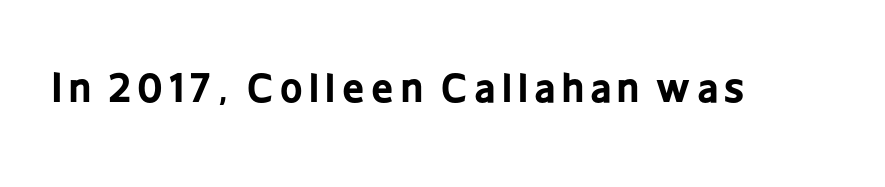
{"serif": "no", "italic": "no", "bold": "yes", "weight": "bold", "width": "condensed", "stroke_contrast": "low", "x_height": "medium", "monospaced": "no", "underline": "no", "glyph_px": 39}
